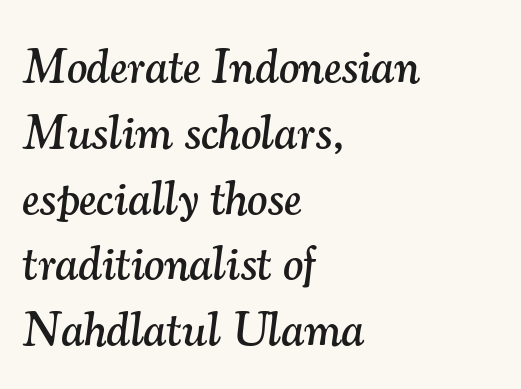
{"serif": "yes", "italic": "yes", "lean": "right", "slant_degrees": 7, "width": "normal", "stroke_contrast": "medium", "x_height": "small", "monospaced": "no", "underline": "no", "align": "left", "line_spacing": "normal", "line_spacing_ratio": 1.37, "letter_spacing": "normal", "letter_spacing_em": 0.0, "glyph_px": 48}
